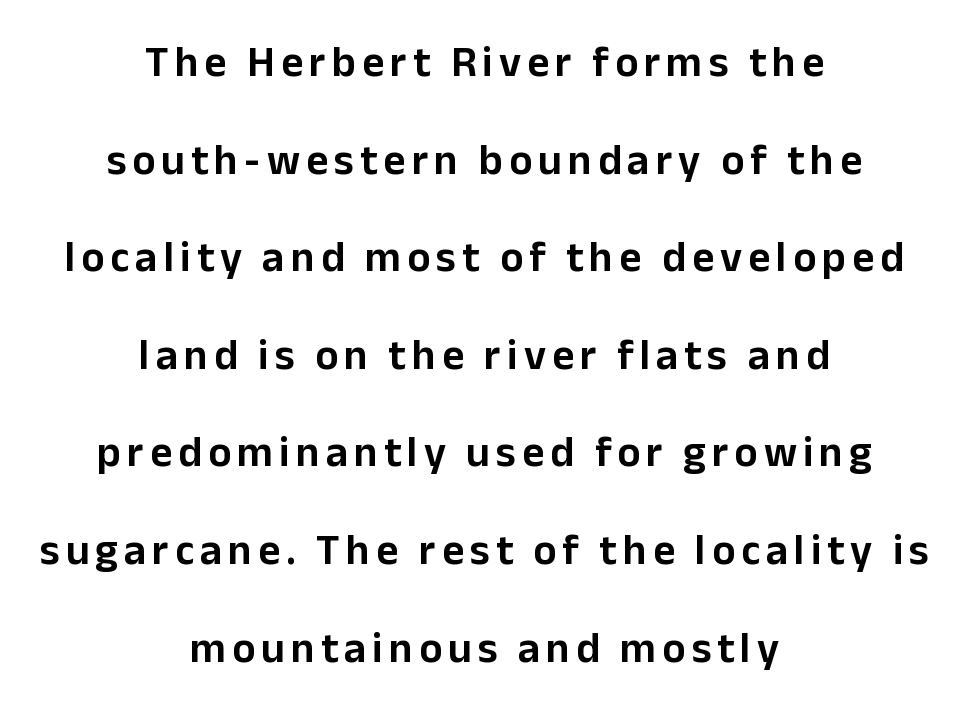
A typesetter would call this proportional, since set widths differ per character. Is there much room between lines? Yes — plenty of vertical air separates them. This is sans-serif lettering, the kind often seen on screens and signage. Visually the block forms a symmetrical silhouette, jagged on both flanks.
